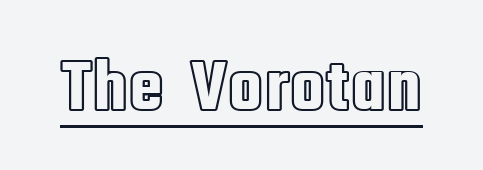
Q: Is the text italic (slanted)? A: No, it is upright.
Q: Is the text underlined? A: Yes.
Q: Is the spacing between letters normal or unusually wide? A: Normal.
Q: Width (condensed, normal, or wide)? A: Condensed.
Q: x-height? A: Large.
Q: Monospaced? A: No.
